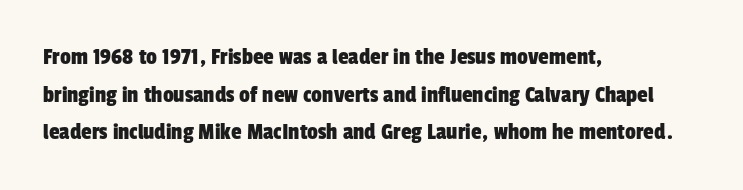
Each new line begins a customary step beneath the previous one. The tracking reads as untouched default to a designer's eye. The passage is arranged the way most books set body copy — flush left. This rendering features lettering with no underline.
